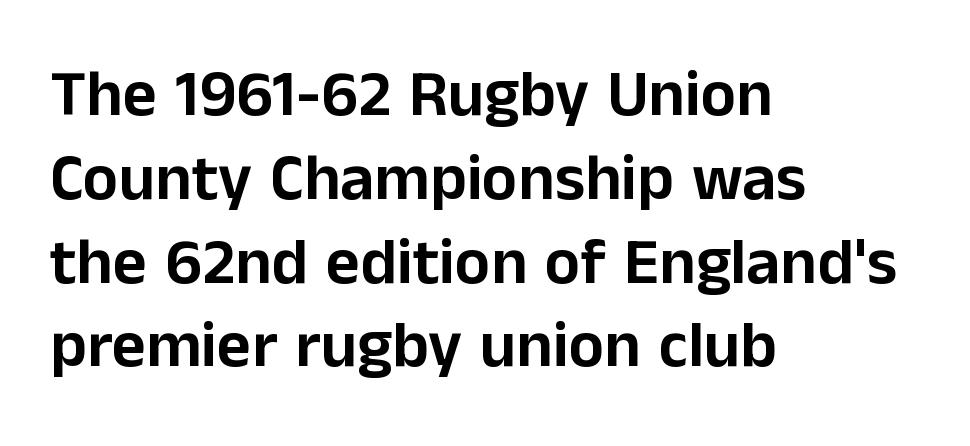
Q: Is the text italic (slanted)? A: No, it is upright.
Q: Is the typeface a serif or a sans-serif typeface? A: Sans-serif.
Q: Is the text underlined? A: No.
Q: How is the paragraph aligned? A: Left-aligned.
Q: Is the spacing between letters normal or unusually wide? A: Normal.
Q: Is the spacing between lines tight, normal or loose? A: Normal.
Q: Width (condensed, normal, or wide)? A: Normal.
Q: Stroke contrast? A: Low.
Q: x-height? A: Medium.
Q: Monospaced? A: No.
